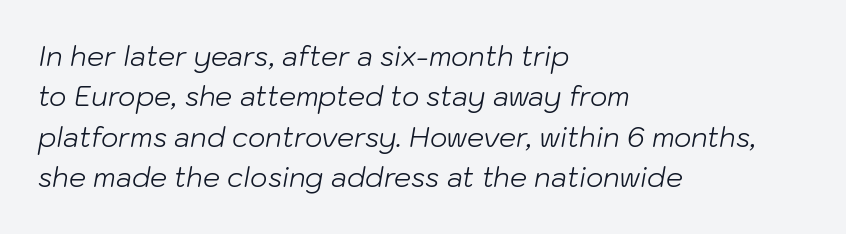
{"italic": "yes", "lean": "right", "slant_degrees": 10, "bold": "no", "underline": "no", "align": "left", "line_spacing": "normal", "line_spacing_ratio": 1.5, "letter_spacing": "normal", "letter_spacing_em": 0.0, "glyph_px": 27}
